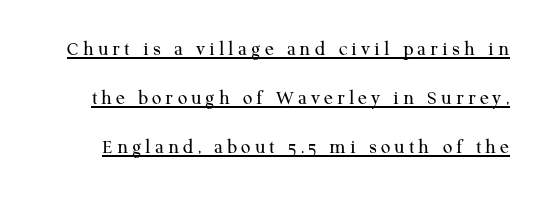
The image shows 21 px text type, upright; set loose line spacing (2.34x), underlined.
